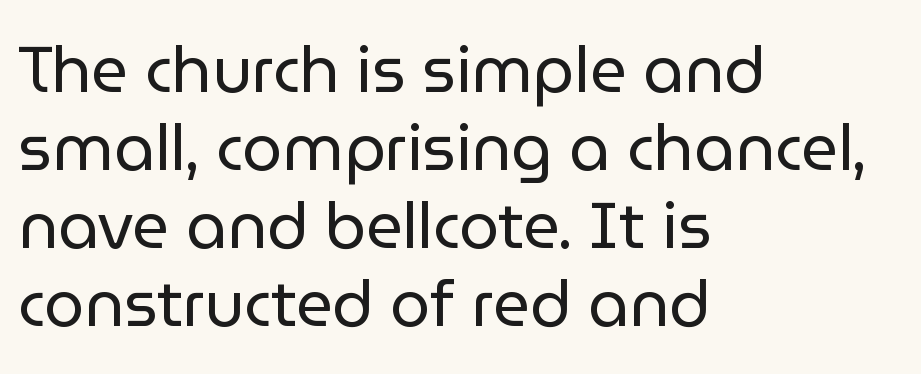
The image shows 64 px regular-weight sans-serif type, upright; set left-aligned, line spacing 1.22x, normal letter spacing, not underlined; low stroke contrast and a medium x-height.
